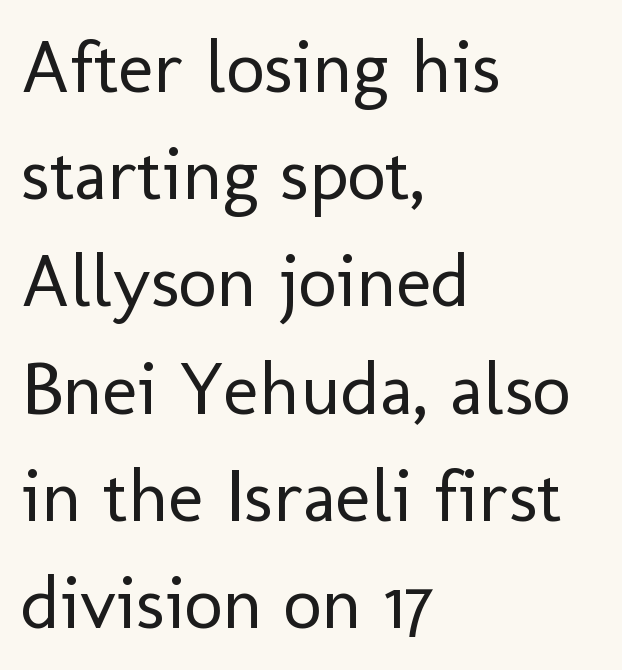
The horizontal fit of the characters is conventional and even. Glance below the letters and you will spot only blank space. Is there any slant? The stems are plumb. Caption: multi-line text, flush left, ragged right. Spacing verdict: proportional, widths tailored to each character.
